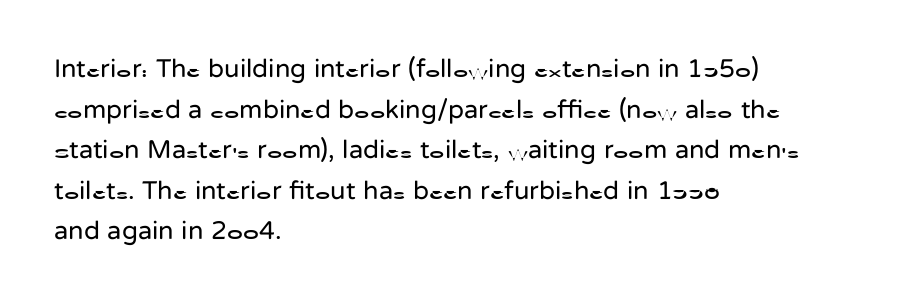
{"italic": "no", "bold": "no", "underline": "no", "align": "left", "line_spacing": "normal", "line_spacing_ratio": 1.56, "letter_spacing": "normal", "letter_spacing_em": 0.0, "glyph_px": 26}
